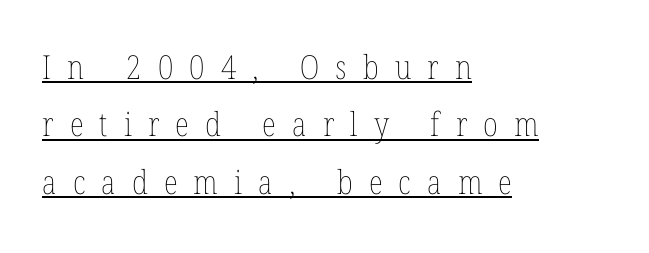
{"italic": "no", "bold": "no", "weight": "thin", "width": "condensed", "stroke_contrast": "low", "x_height": "medium", "monospaced": "no", "underline": "yes", "align": "left", "line_spacing_ratio": 1.74, "letter_spacing": "wide", "letter_spacing_em": 0.49, "glyph_px": 33}
